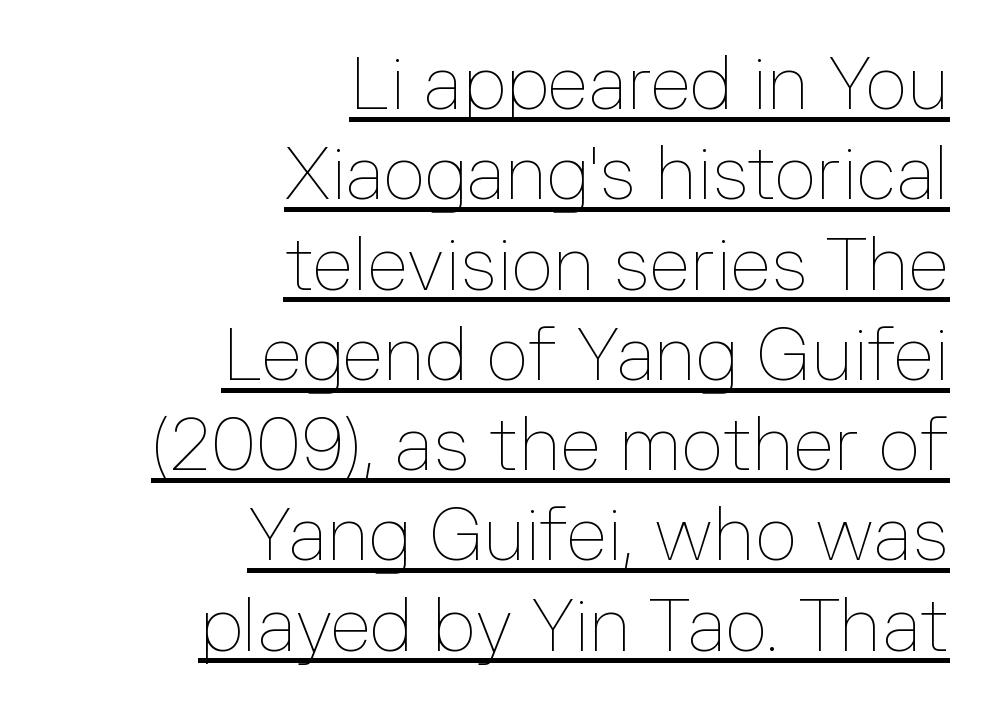
Q: Is the text bold? A: No.
Q: Is the text italic (slanted)? A: No, it is upright.
Q: Is the text underlined? A: Yes.
Q: How is the paragraph aligned? A: Right-aligned.
Q: Is the spacing between letters normal or unusually wide? A: Normal.
Q: Width (condensed, normal, or wide)? A: Normal.
Q: Stroke contrast? A: Low.
Q: x-height? A: Medium.
Q: Monospaced? A: No.
